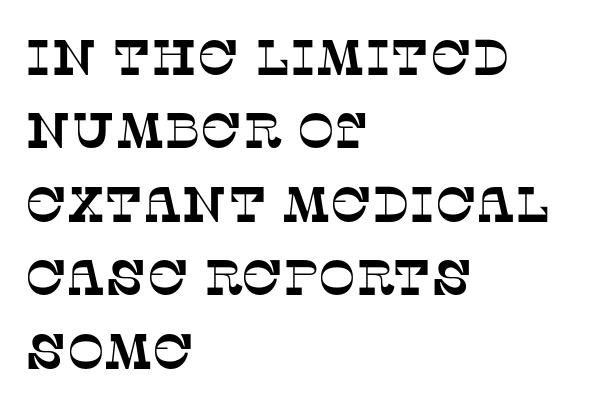
Normally led — the rows are evenly, conventionally spaced. Between one letter and the next there's only the usual sliver of space. Varying glyph widths throughout — classic text-font behaviour. The typeface chosen for these lines features serifs. Bare-footed words on every line.
